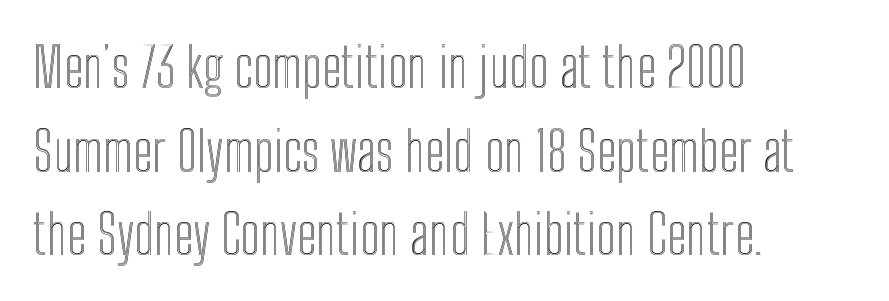
{"italic": "no", "width": "condensed", "x_height": "medium", "monospaced": "no", "underline": "no", "align": "left", "line_spacing": "normal", "line_spacing_ratio": 1.52, "letter_spacing": "normal", "letter_spacing_em": 0.0, "glyph_px": 55}
